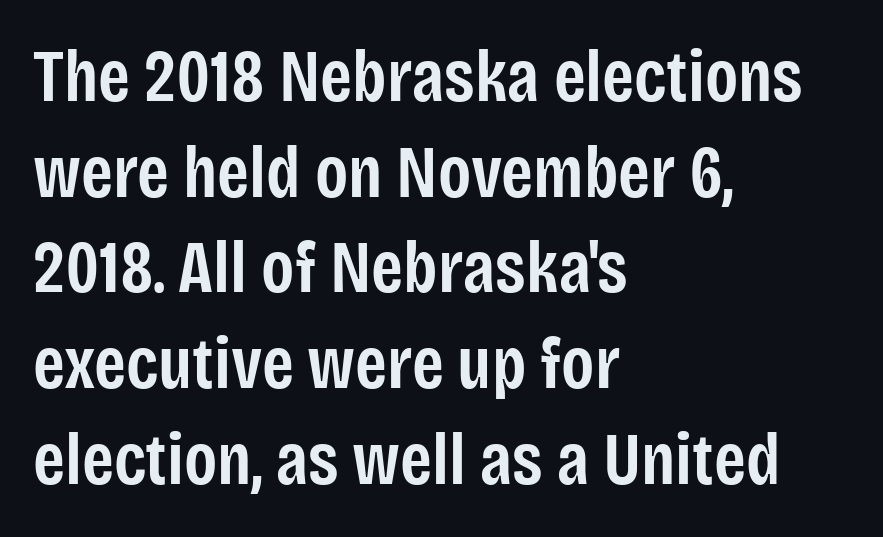
The image shows 73 px semibold, condensed sans-serif type, upright; set left-aligned, normal line spacing (1.31x), normal letter spacing, not underlined; low stroke contrast and a large x-height.
